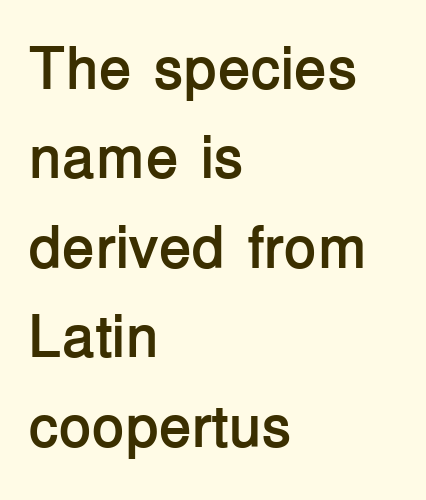
Q: Is the text bold? A: Yes.
Q: Is the text italic (slanted)? A: No, it is upright.
Q: Is the typeface a serif or a sans-serif typeface? A: Sans-serif.
Q: Is the text underlined? A: No.
Q: How is the paragraph aligned? A: Left-aligned.
Q: Is the spacing between letters normal or unusually wide? A: Normal.
Q: Is the spacing between lines tight, normal or loose? A: Normal.
Q: Width (condensed, normal, or wide)? A: Normal.
Q: Stroke contrast? A: Low.
Q: x-height? A: Medium.
Q: Monospaced? A: No.
